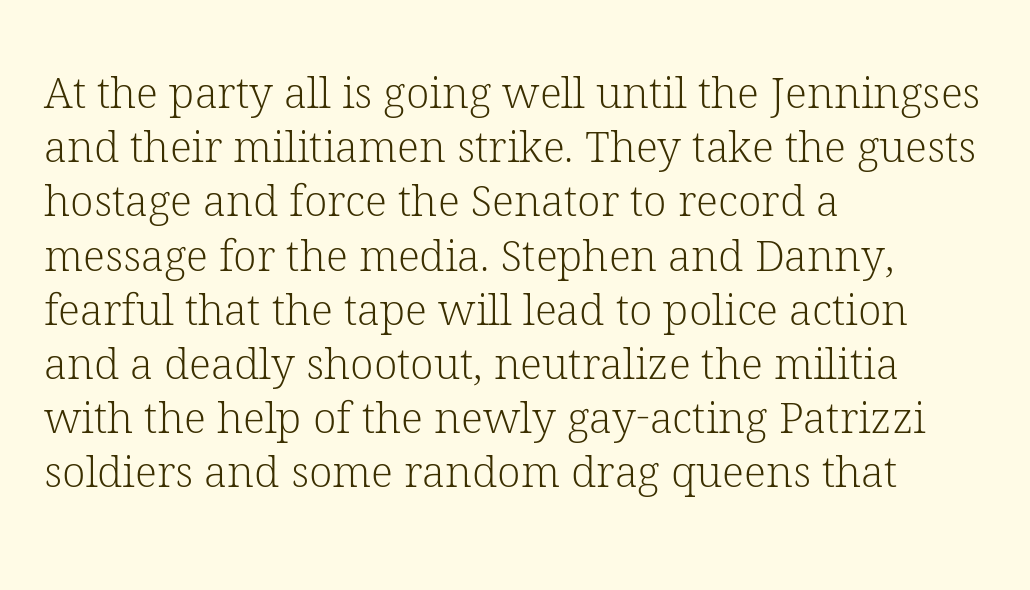
You can tell from the footed stems that serif type was used. Each word holds together tightly as a unit, with standard inter-letter gaps. Normally led — the rows are evenly, conventionally spaced. The rendering anchors every line to the left-hand side.
